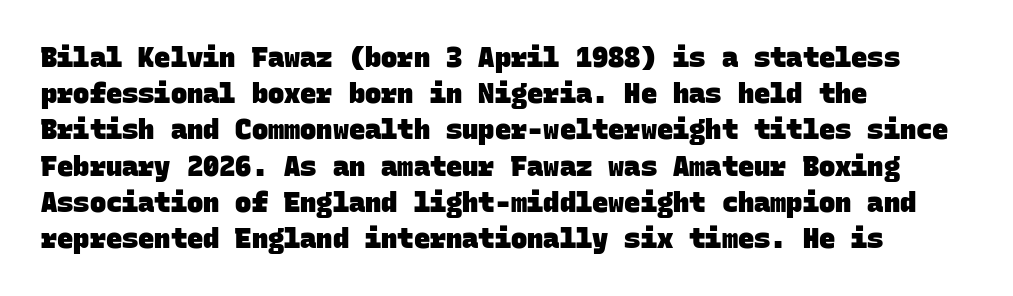
{"bold": "yes", "underline": "no", "align": "left", "line_spacing": "normal", "line_spacing_ratio": 1.34, "letter_spacing": "normal", "letter_spacing_em": 0.0, "glyph_px": 27}
